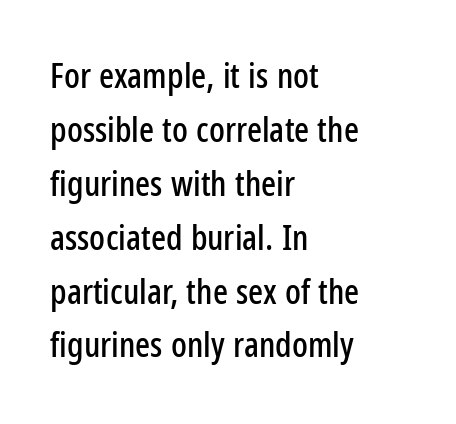
Q: Is the text italic (slanted)? A: No, it is upright.
Q: Is the typeface a serif or a sans-serif typeface? A: Sans-serif.
Q: Is the text underlined? A: No.
Q: How is the paragraph aligned? A: Left-aligned.
Q: Is the spacing between letters normal or unusually wide? A: Normal.
Q: Is the spacing between lines tight, normal or loose? A: Normal.
Q: Width (condensed, normal, or wide)? A: Condensed.
Q: Stroke contrast? A: Low.
Q: x-height? A: Medium.
Q: Monospaced? A: No.
